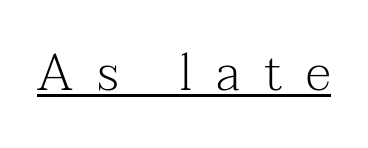
Q: Is the text bold? A: No.
Q: Is the text italic (slanted)? A: No, it is upright.
Q: Is the typeface a serif or a sans-serif typeface? A: Serif.
Q: Is the text underlined? A: Yes.
Q: Is the spacing between letters normal or unusually wide? A: Unusually wide.
Q: Width (condensed, normal, or wide)? A: Normal.
Q: Stroke contrast? A: Medium.
Q: x-height? A: Medium.
Q: Monospaced? A: No.
